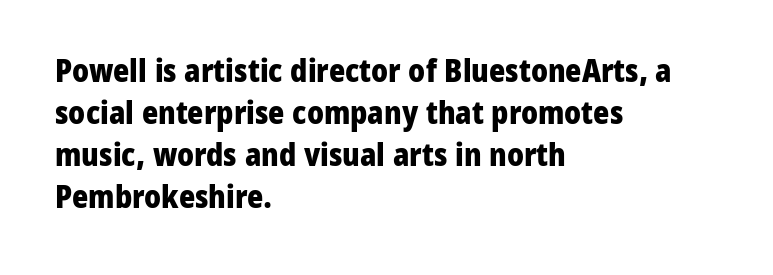
Q: Is the text bold? A: Yes.
Q: Is the text italic (slanted)? A: No, it is upright.
Q: Is the typeface a serif or a sans-serif typeface? A: Sans-serif.
Q: Is the text underlined? A: No.
Q: How is the paragraph aligned? A: Left-aligned.
Q: Is the spacing between letters normal or unusually wide? A: Normal.
Q: Is the spacing between lines tight, normal or loose? A: Normal.
Q: Width (condensed, normal, or wide)? A: Normal.
Q: Stroke contrast? A: Low.
Q: x-height? A: Medium.
Q: Monospaced? A: No.
